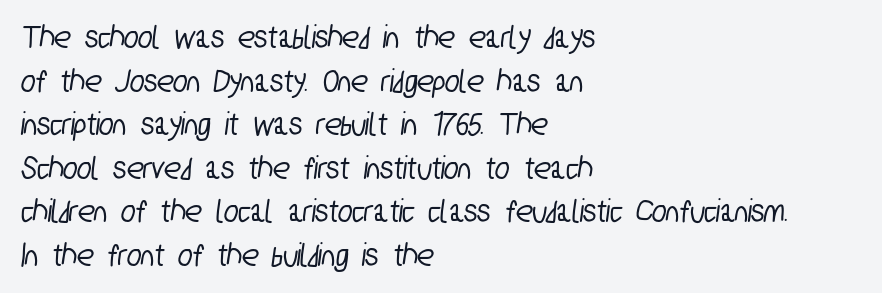
Clear beneath every line of the passage. Is this a fixed-width face? No — the glyphs have proportional, varying widths. The characters display no serif detailing; their extremities are plain. Here the glyphs are tracked normally, forming tight word shapes. Does the leading feel generous? No, just average. The rendering anchors every line to the left-hand side.
